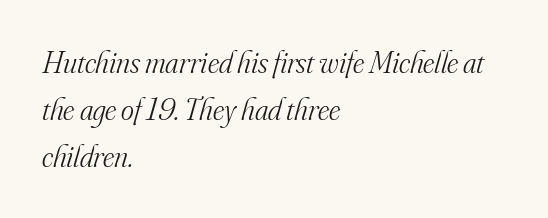
The image shows 31 px light serif type, italic (leaning right); set left-aligned, normal line spacing (1.52x), normal letter spacing, not underlined; medium stroke contrast and a small x-height.
